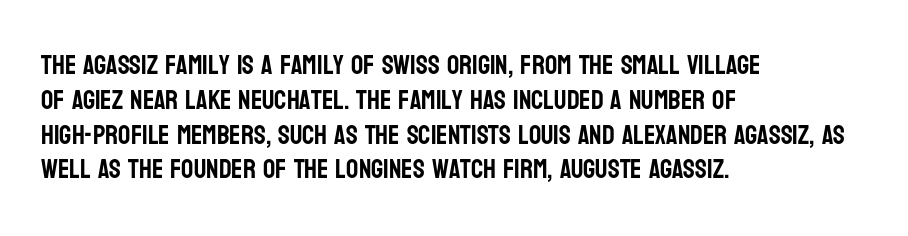
Students, observe: this is what conventionally led text looks like. This sample uses plain, unmodified letter spacing. Nobody drew a line under any word here. The typesetter chose a ragged-right arrangement here. Style check: upright.
